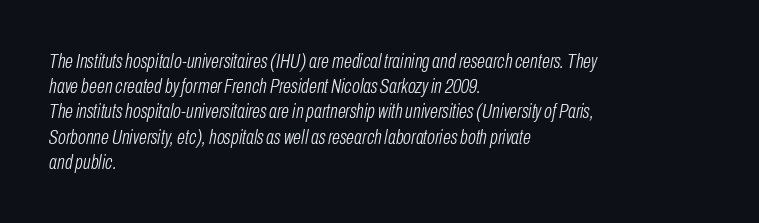
Q: Is the text bold? A: No.
Q: Is the text italic (slanted)? A: Yes, it leans right by about 10 degrees.
Q: Is the text underlined? A: No.
Q: How is the paragraph aligned? A: Left-aligned.
Q: Is the spacing between letters normal or unusually wide? A: Normal.
